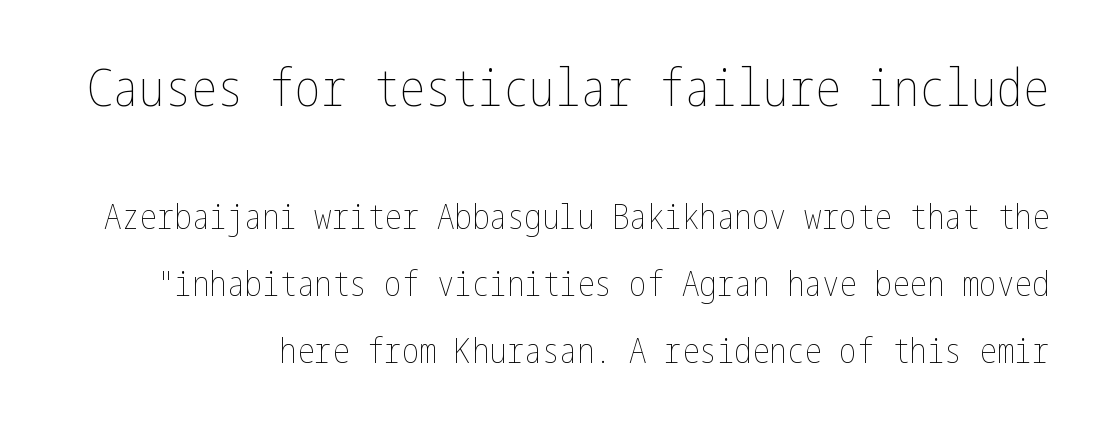
The image shows 52 px thin, condensed type, upright; set loose line spacing (1.91x), normal letter spacing, not underlined; the first (top) block is 1.49x larger; low stroke contrast and a medium x-height.
